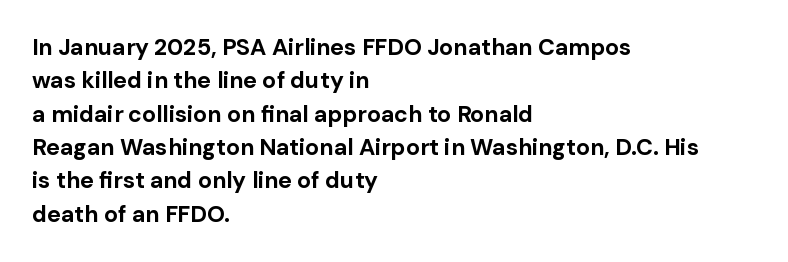
{"italic": "no", "bold": "yes", "underline": "no", "align": "left", "line_spacing": "normal", "line_spacing_ratio": 1.45, "letter_spacing": "normal", "letter_spacing_em": 0.0, "glyph_px": 23}
